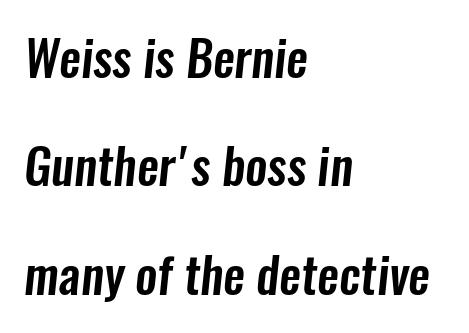
Rows of type keep a wide berth in the vertical direction. Is this a fixed-width face? No — the glyphs have proportional, varying widths. If you drew a ruler down the left edge, every line would touch it. Decoration check: the copy has no underline. There is no visible air inserted between adjacent glyphs. Nope, no serifs anywhere on these letters.
